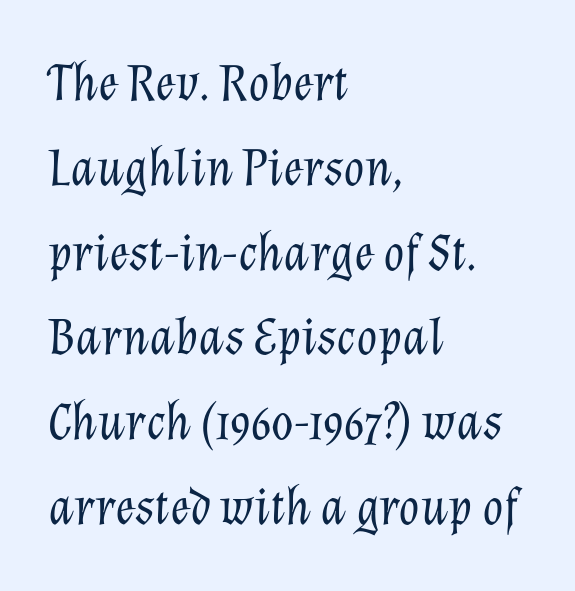
Here the designer chose a conventional face with non-uniform glyph widths. Unmarked baselines from the first word to the last. Standard letterfit; no display-style spreading of the glyphs. These lines are set flush left with a ragged right edge. It's the slanting kind of type.
